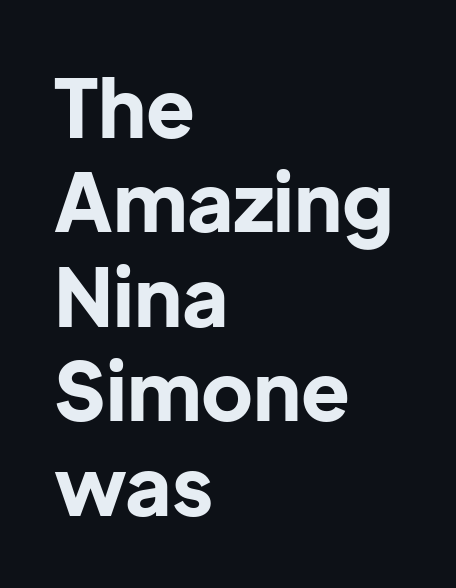
{"serif": "no", "italic": "no", "bold": "yes", "weight": "bold", "width": "normal", "stroke_contrast": "low", "x_height": "medium", "monospaced": "no", "underline": "no", "align": "left", "line_spacing_ratio": 1.18, "letter_spacing": "normal", "letter_spacing_em": 0.0, "glyph_px": 80}
